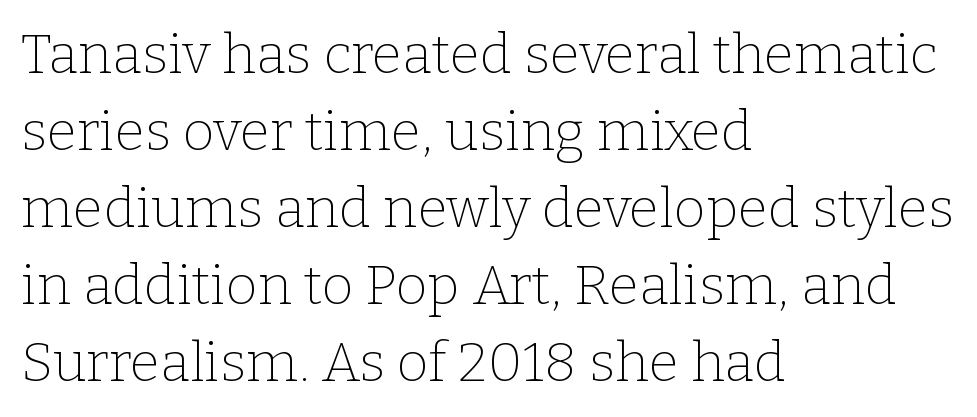
There is no visible air inserted between adjacent glyphs. Weight: in the light-to-regular range. Think of a printed novel: that variable character pitch is what you see here. The gap between lines stays unmarked. Letterform terminals end in serifs throughout the passage.
